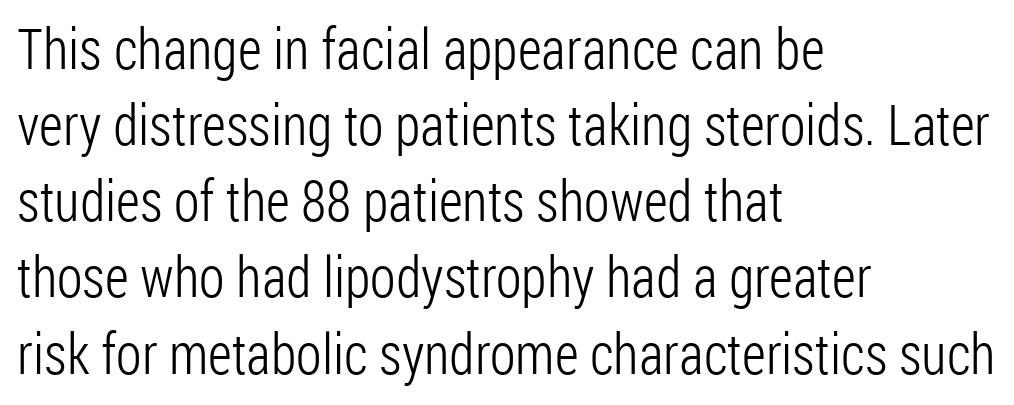
{"serif": "no", "italic": "no", "bold": "no", "weight": "light", "width": "condensed", "stroke_contrast": "low", "x_height": "medium", "monospaced": "no", "underline": "no", "align": "left", "line_spacing": "normal", "line_spacing_ratio": 1.36, "letter_spacing": "normal", "letter_spacing_em": 0.0, "glyph_px": 56}
